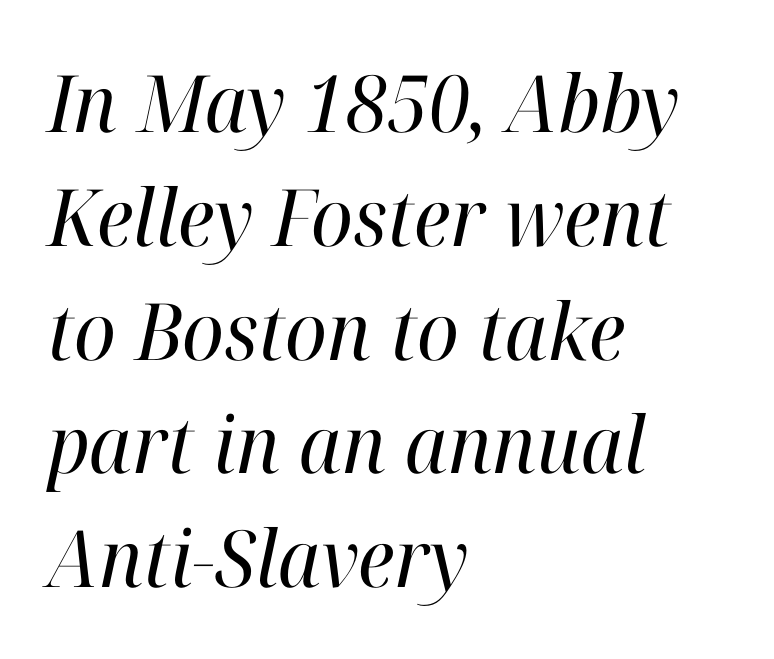
A quiet, ordinary-to-light weight characterises the typeface. This block has exactly the height ordinary leading produces. Yep, that's italic — everything's leaning. Short note: letters normally spaced.
